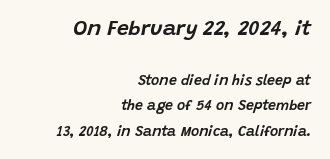
The image shows 21 px text type, italic (leaning right); set right-aligned, line spacing 1.82x, normal letter spacing, not underlined; the first (top) block is 1.5x larger.
